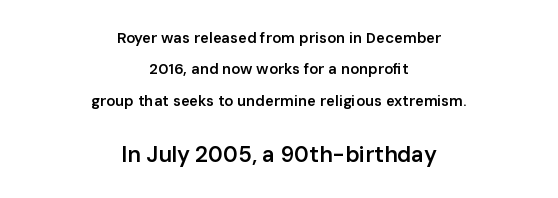
{"italic": "no", "bold": "semi", "underline": "no", "align": "center", "line_spacing": "loose", "line_spacing_ratio": 2.1, "letter_spacing": "normal", "letter_spacing_em": 0.0, "larger_block": "second", "size_ratio": 1.47, "glyph_px": 22}
